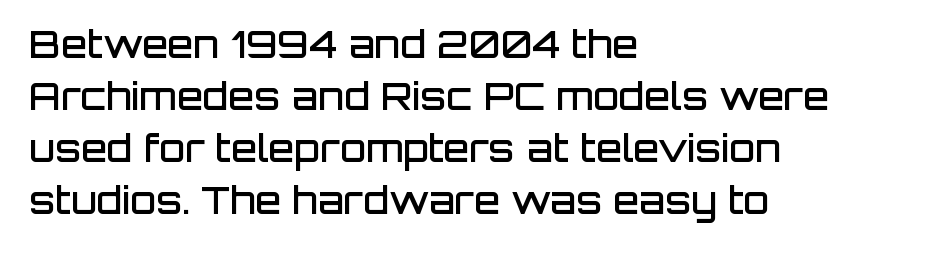
The characters look somewhat weighty, a semibold short of true bold. Clear beneath every line of the passage. Regarding leading, the lines here are spaced in the standard way. Are there feet on the stems? There aren't — it's a sans. These lines stack with their left ends in a neat column.
